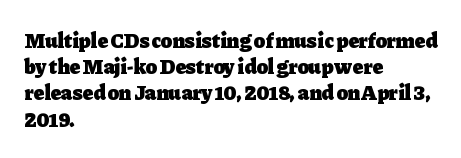
The image shows 21 px bold type, upright; set left-aligned, normal line spacing (1.25x), normal letter spacing, not underlined.
